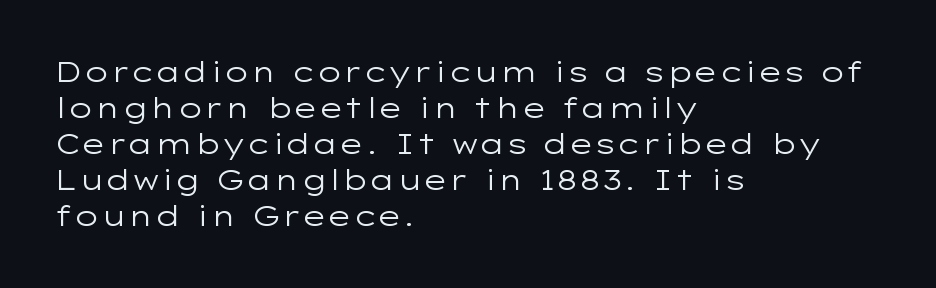
Q: Is the text bold? A: No.
Q: Is the text italic (slanted)? A: No, it is upright.
Q: Is the typeface a serif or a sans-serif typeface? A: Sans-serif.
Q: Is the text underlined? A: No.
Q: How is the paragraph aligned? A: Left-aligned.
Q: Is the spacing between letters normal or unusually wide? A: Normal.
Q: Is the spacing between lines tight, normal or loose? A: Normal.
Q: Width (condensed, normal, or wide)? A: Wide.
Q: Stroke contrast? A: Low.
Q: x-height? A: Medium.
Q: Monospaced? A: No.
